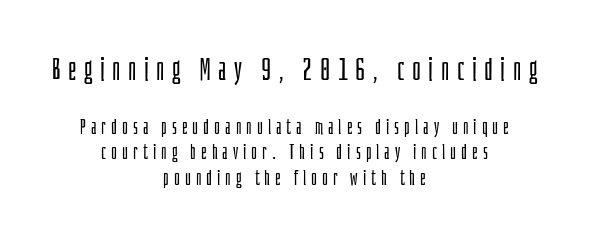
{"serif": "no", "italic": "no", "bold": "no", "weight": "light", "width": "condensed", "stroke_contrast": "low", "x_height": "large", "monospaced": "no", "underline": "no", "align": "center", "line_spacing": "normal", "line_spacing_ratio": 1.29, "letter_spacing": "wide", "letter_spacing_em": 0.25, "larger_block": "first", "size_ratio": 1.5, "glyph_px": 30}
